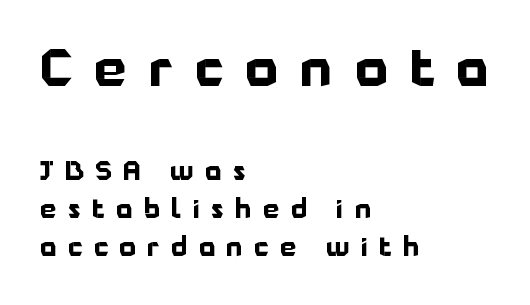
Q: Is the text bold? A: Yes.
Q: Is the text italic (slanted)? A: No, it is upright.
Q: Is the typeface a serif or a sans-serif typeface? A: Sans-serif.
Q: Is the text underlined? A: No.
Q: How is the paragraph aligned? A: Left-aligned.
Q: Is the spacing between letters normal or unusually wide? A: Unusually wide.
Q: Is the spacing between lines tight, normal or loose? A: Normal.
Q: Which block of text is set in a larger size, the first (top) or the second (bottom)? A: The first (top) one.
Q: Width (condensed, normal, or wide)? A: Normal.
Q: Stroke contrast? A: Low.
Q: x-height? A: Medium.
Q: Monospaced? A: No.
